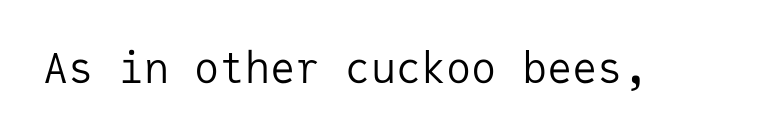
The image shows 42 px regular-weight sans-serif type, upright, monospaced; set normal letter spacing, not underlined; low stroke contrast and a medium x-height.
